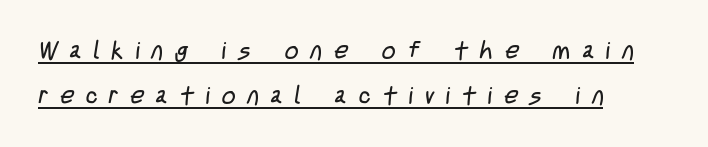
The image shows 24 px text type; set left-aligned, line spacing 1.88x, unusually wide letter spacing (+0.49 em), underlined.
